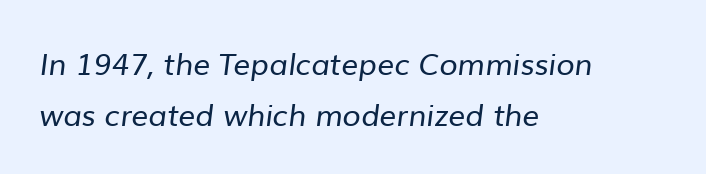
A sans-serif font was chosen for this passage. Horizontally, the lines are justified to the leading edge only. The characters are drawn with everyday or finer stroke widths. Quick note: underline off. You could call the tracking neutral — neither tight nor loose.
